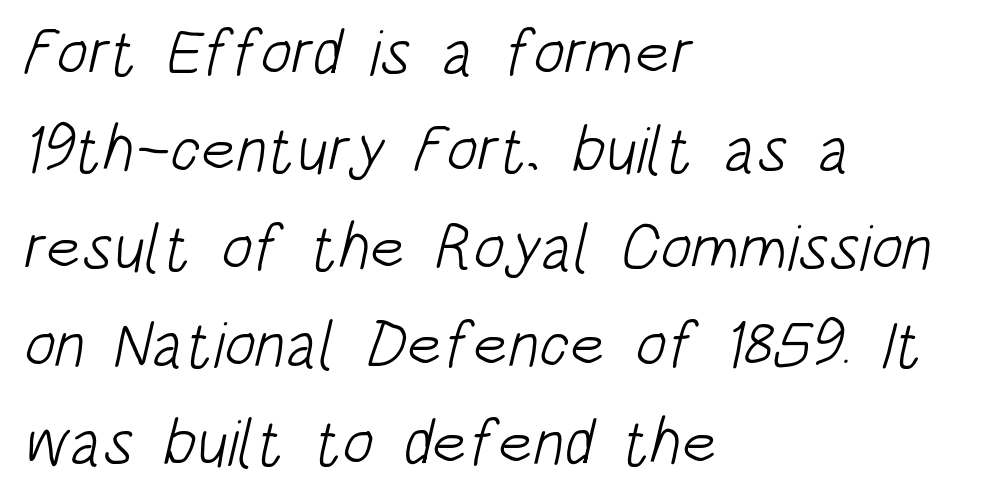
The image shows 65 px light, condensed sans-serif type; set left-aligned, normal line spacing (1.5x), normal letter spacing, not underlined; low stroke contrast and a large x-height.
